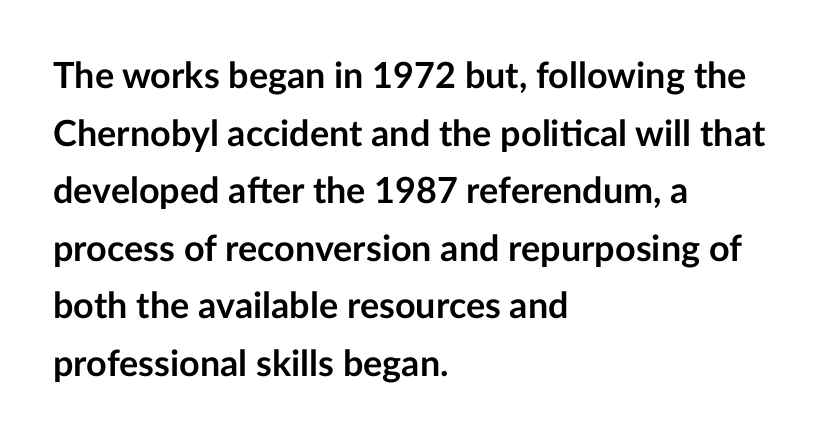
The image shows 36 px semibold sans-serif type, upright; set left-aligned, normal line spacing (1.6x), normal letter spacing, not underlined; low stroke contrast and a medium x-height.
